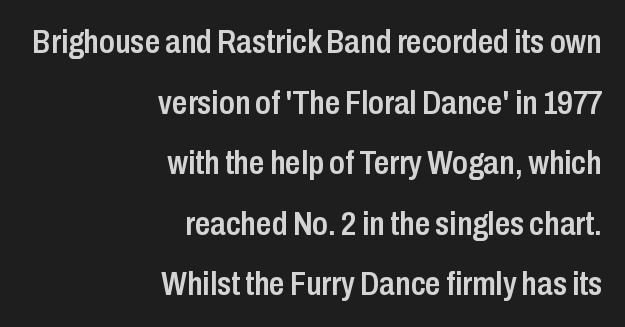
{"serif": "no", "italic": "no", "bold": "semi", "weight": "semibold", "width": "condensed", "stroke_contrast": "low", "x_height": "medium", "monospaced": "no", "underline": "no", "align": "right", "line_spacing_ratio": 1.78, "letter_spacing": "normal", "letter_spacing_em": 0.0, "glyph_px": 34}
